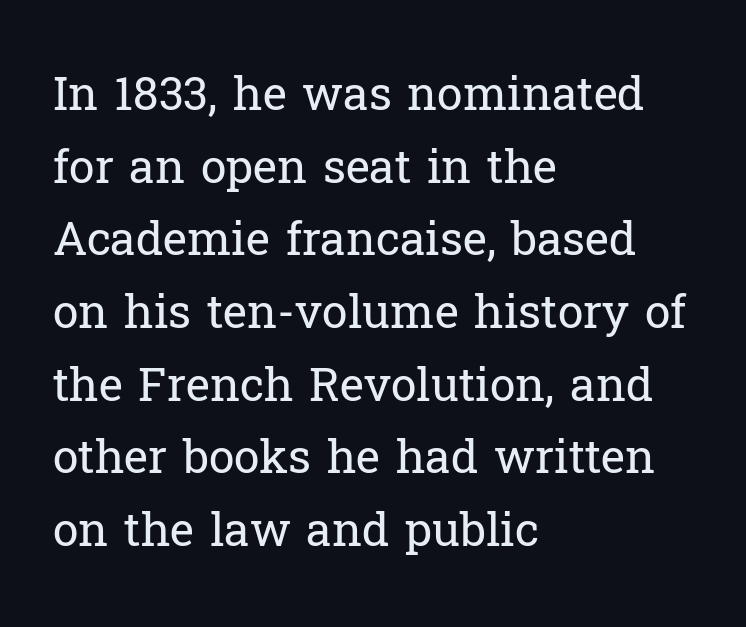
{"serif": "yes", "italic": "no", "bold": "no", "weight": "regular", "width": "normal", "stroke_contrast": "low", "x_height": "medium", "monospaced": "no", "underline": "no", "align": "left", "line_spacing": "normal", "line_spacing_ratio": 1.58, "letter_spacing": "normal", "letter_spacing_em": 0.0, "glyph_px": 46}
